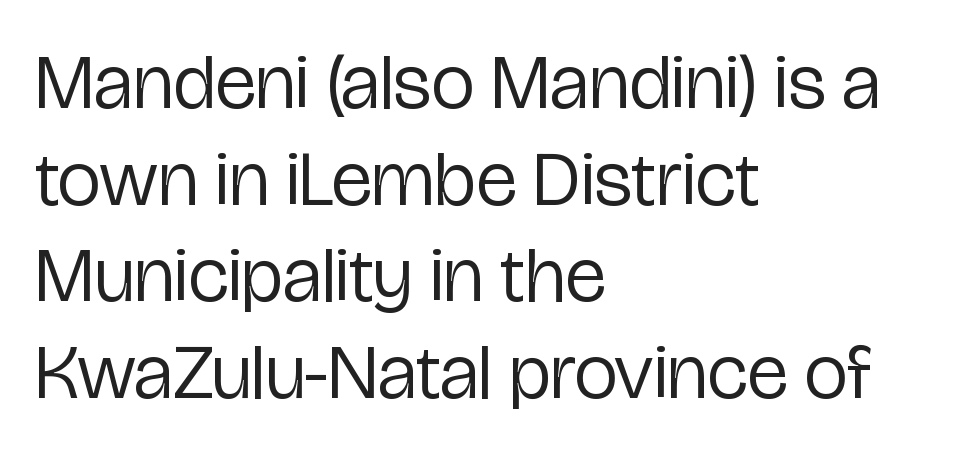
Nobody touched the tracking dial on this one. A sans-serif font was chosen for this passage. Each row of text sits above clean, open space. This is roman type, the default non-slanted kind. A typesetter would call this proportional, since set widths differ per character.
